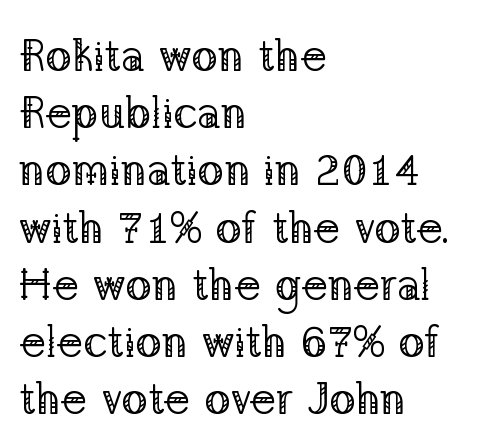
{"serif": "yes", "italic": "no", "bold": "no", "weight": "regular", "width": "normal", "stroke_contrast": "low", "x_height": "medium", "monospaced": "no", "underline": "no", "align": "left", "line_spacing": "normal", "line_spacing_ratio": 1.3, "letter_spacing": "normal", "letter_spacing_em": 0.0, "glyph_px": 44}
